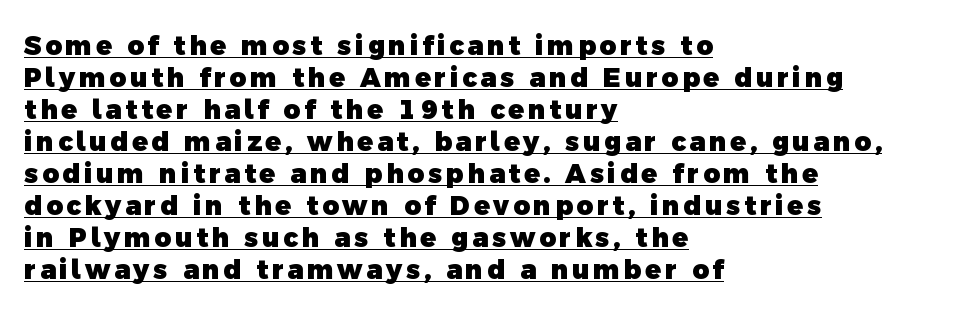
The image shows 26 px bold type; set left-aligned, line spacing 1.23x, underlined.
